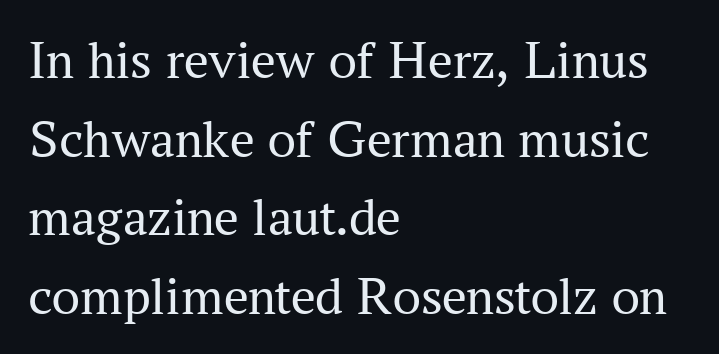
Line beginnings align vertically; line endings do not. Inter-character spacing is left at the font's built-in metrics. Italic? Not at all — the glyphs are vertical. A bare baseline throughout the passage.
